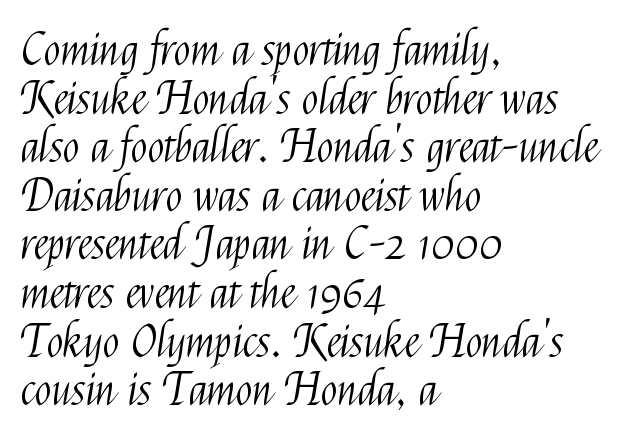
{"serif": "no", "bold": "no", "weight": "light", "width": "condensed", "stroke_contrast": "medium", "x_height": "medium", "monospaced": "no", "underline": "no", "align": "left", "line_spacing": "tight", "line_spacing_ratio": 1.08, "letter_spacing": "normal", "letter_spacing_em": 0.0, "glyph_px": 45}
